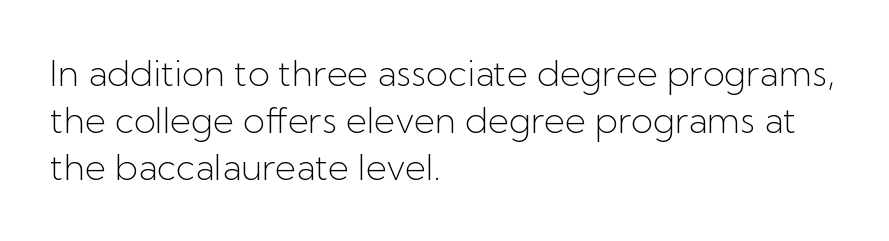
Quick note: underline off. Posture: vertical. Looks like regular typesetting: each glyph gets only the width it needs. Stroke thickness stays within the range of a standard reading face or lighter.
